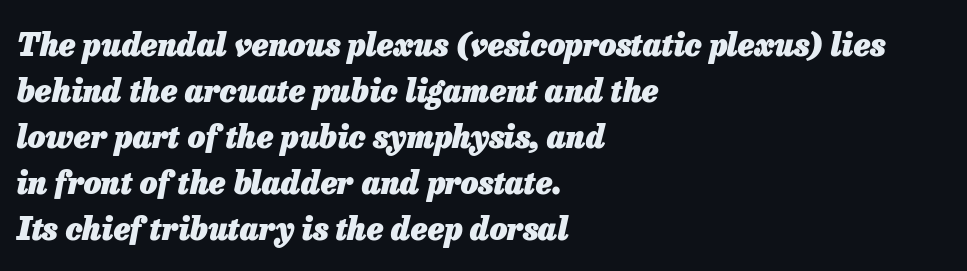
Q: Is the text bold? A: Yes.
Q: Is the text italic (slanted)? A: Yes, it leans right by about 13 degrees.
Q: Is the text underlined? A: No.
Q: How is the paragraph aligned? A: Left-aligned.
Q: Is the spacing between letters normal or unusually wide? A: Normal.
Q: Is the spacing between lines tight, normal or loose? A: Normal.
Q: Width (condensed, normal, or wide)? A: Normal.
Q: Stroke contrast? A: Low.
Q: x-height? A: Medium.
Q: Monospaced? A: No.
